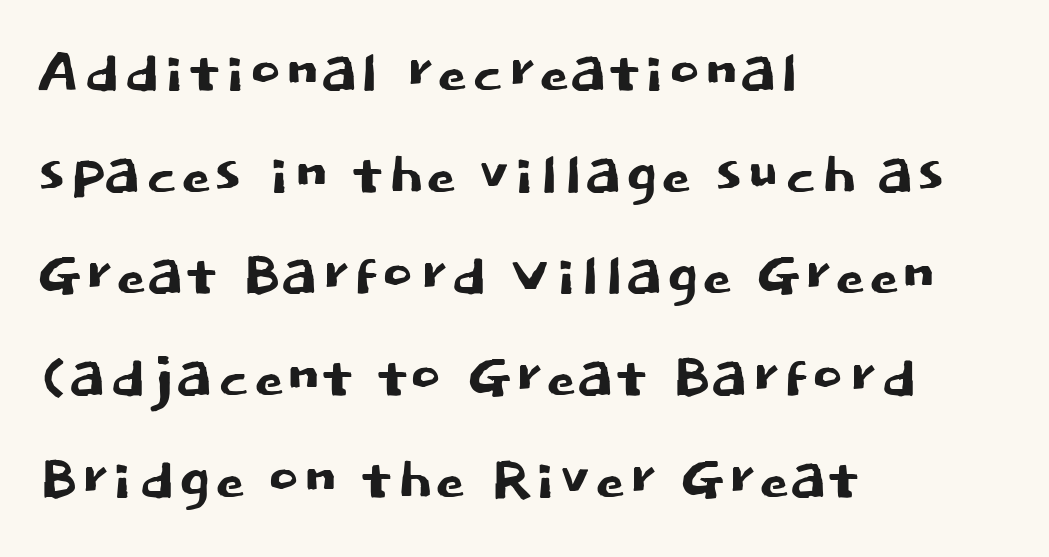
The image shows 77 px sans-serif type, upright; set left-aligned, normal line spacing (1.32x), normal letter spacing, not underlined; low stroke contrast and a large x-height.
